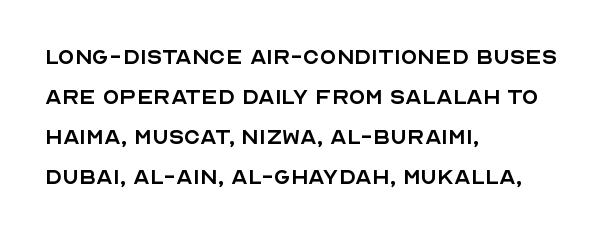
Q: Is the text bold? A: No.
Q: Is the text italic (slanted)? A: No, it is upright.
Q: Is the text underlined? A: No.
Q: How is the paragraph aligned? A: Left-aligned.
Q: Is the spacing between letters normal or unusually wide? A: Normal.
Q: Is the spacing between lines tight, normal or loose? A: Normal.
